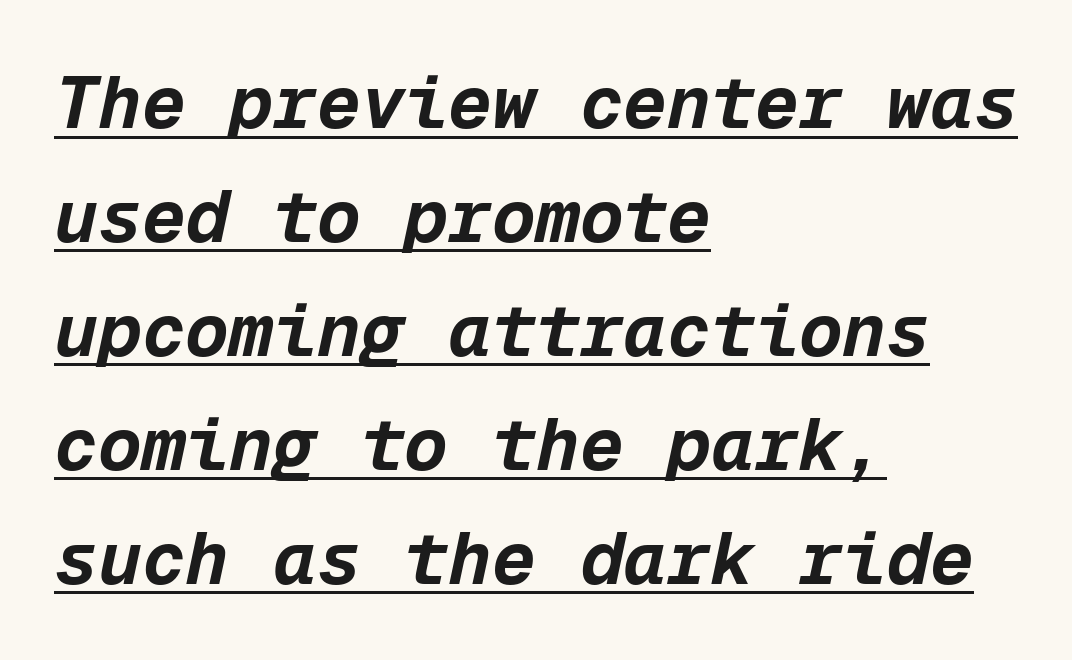
Every row of glyphs begins at an identical x-position on the left. The passage shown is typed in a monospace face where columns stay perfectly aligned. The rendered words wear a rule along their underside. The gaps between neighbouring characters are ordinary and unremarkable.
